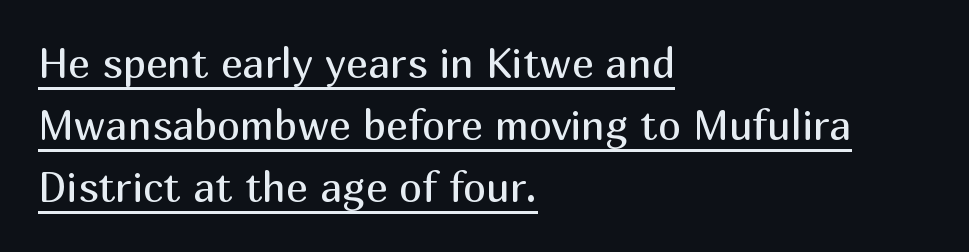
Students, note that the glyphs here touch the page at normal intervals. Glance below the letters and you will spot a drawn line. Leftover space on each line is placed entirely after the last word. No letter is thick-stroked: the sample isn't bold. Each letter keeps its own natural width here, so spacing adapts to shape. Vertically, the passage feels balanced, rows spaced as you'd expect.
